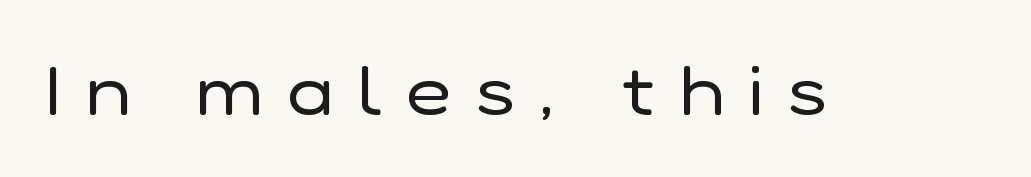
Q: Is the text bold? A: No.
Q: Is the text italic (slanted)? A: No, it is upright.
Q: Is the typeface a serif or a sans-serif typeface? A: Sans-serif.
Q: Is the text underlined? A: No.
Q: Is the spacing between letters normal or unusually wide? A: Unusually wide.
Q: Width (condensed, normal, or wide)? A: Normal.
Q: Stroke contrast? A: Low.
Q: x-height? A: Medium.
Q: Monospaced? A: No.
